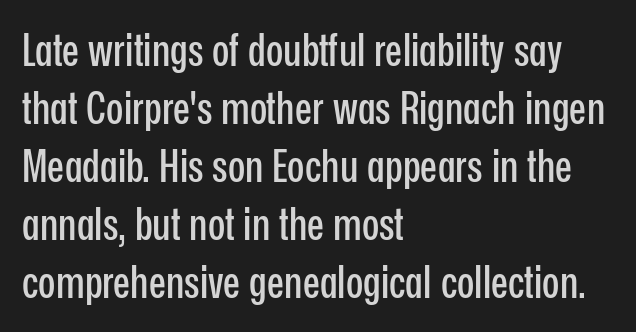
{"serif": "no", "italic": "no", "width": "condensed", "stroke_contrast": "low", "x_height": "medium", "monospaced": "no", "underline": "no", "align": "left", "line_spacing": "normal", "line_spacing_ratio": 1.29, "letter_spacing": "normal", "letter_spacing_em": 0.0, "glyph_px": 45}
